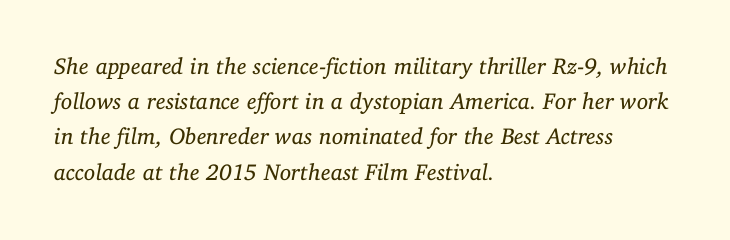
The image shows 23 px text type, italic (leaning right); set left-aligned, normal line spacing (1.53x), normal letter spacing, not underlined.
